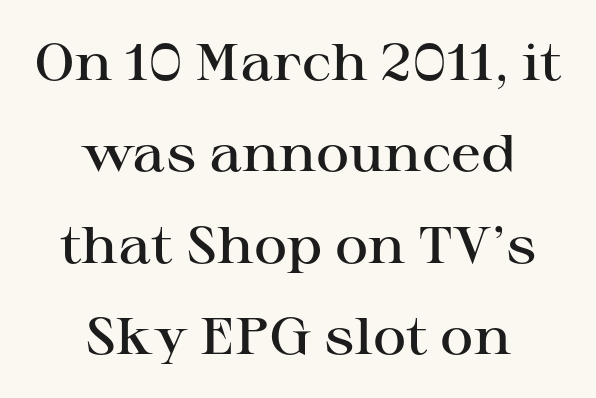
Q: Is the text bold? A: Semi-bold.
Q: Is the text italic (slanted)? A: No, it is upright.
Q: Is the typeface a serif or a sans-serif typeface? A: Serif.
Q: Is the text underlined? A: No.
Q: How is the paragraph aligned? A: Centered.
Q: Is the spacing between letters normal or unusually wide? A: Normal.
Q: Width (condensed, normal, or wide)? A: Wide.
Q: Stroke contrast? A: High.
Q: x-height? A: Medium.
Q: Monospaced? A: No.
